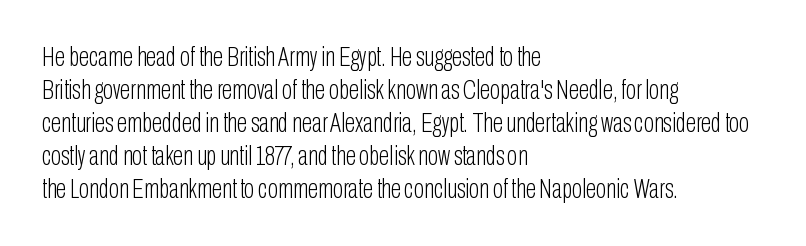
Q: Is the text bold? A: No.
Q: Is the text italic (slanted)? A: No, it is upright.
Q: Is the text underlined? A: No.
Q: How is the paragraph aligned? A: Left-aligned.
Q: Is the spacing between letters normal or unusually wide? A: Normal.
